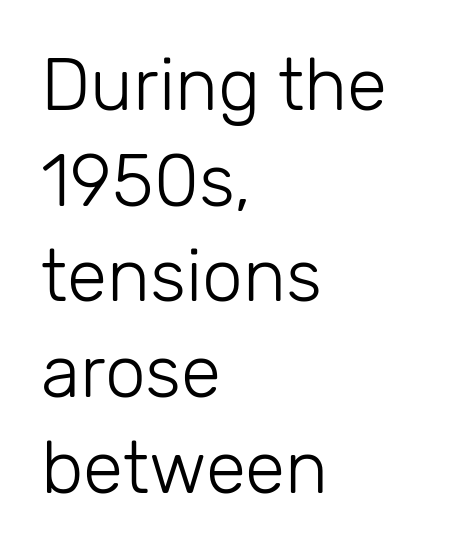
The image shows 73 px light sans-serif type, upright; set left-aligned, normal line spacing (1.31x), normal letter spacing, not underlined; low stroke contrast and a medium x-height.
